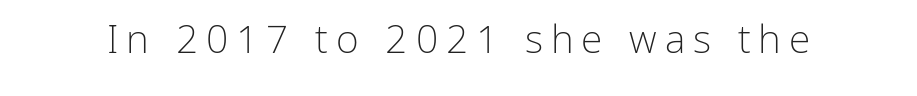
The image shows 39 px light sans-serif type, upright; set unusually wide letter spacing (+0.2 em), not underlined; low stroke contrast and a medium x-height.
